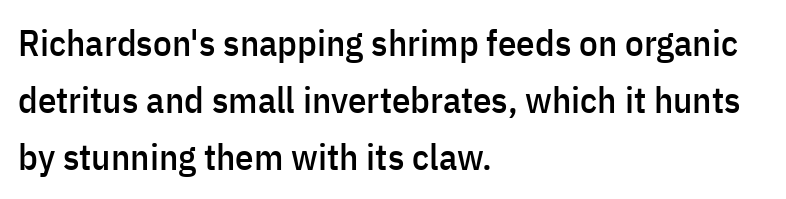
Stroke terminals: plain, sans-serif. Quick note: not italic, upright. Note the varied advance widths — an 'i' is clearly narrower than an 'm'. Each new line begins a customary step beneath the previous one. The zone under the glyphs is completely vacant.
